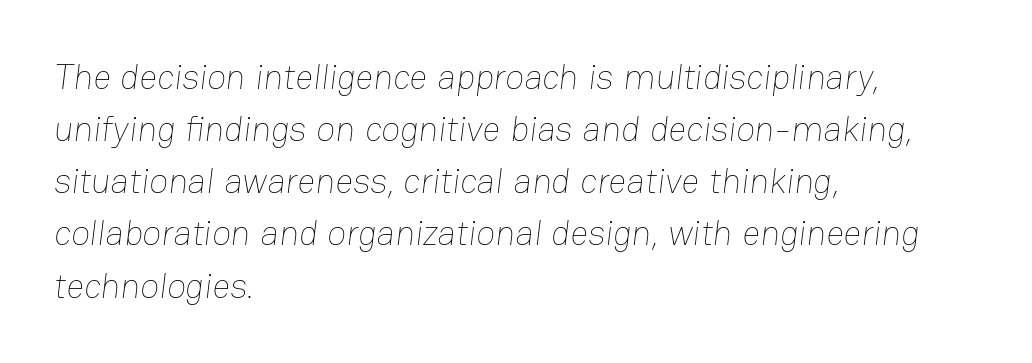
Q: Is the text bold? A: No.
Q: Is the text underlined? A: No.
Q: How is the paragraph aligned? A: Left-aligned.
Q: Is the spacing between letters normal or unusually wide? A: Normal.
Q: Is the spacing between lines tight, normal or loose? A: Normal.
Q: Width (condensed, normal, or wide)? A: Normal.
Q: Stroke contrast? A: Low.
Q: x-height? A: Medium.
Q: Monospaced? A: No.
